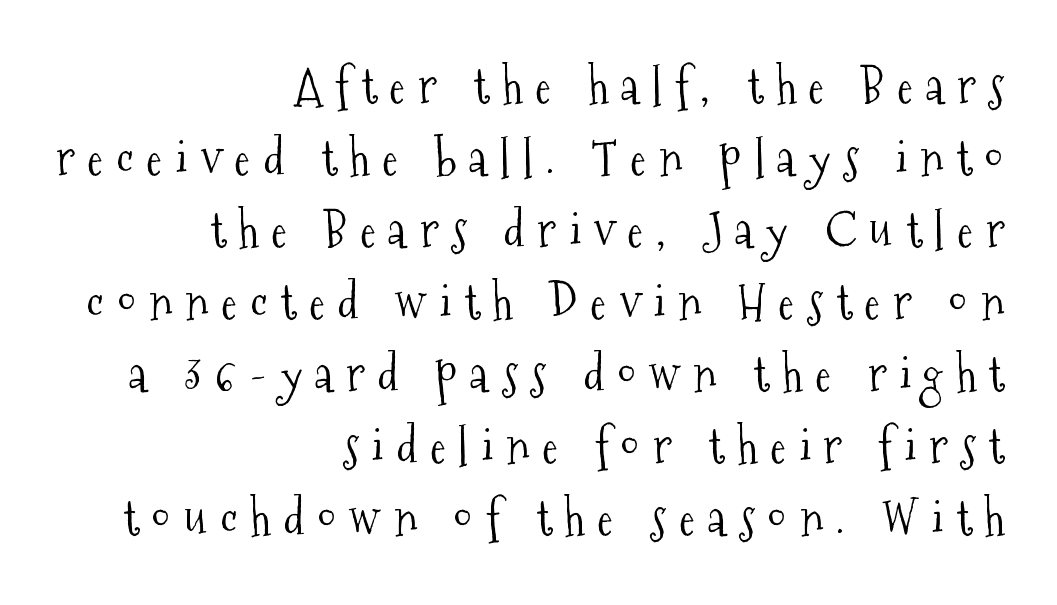
Q: Is the text bold? A: No.
Q: Is the text italic (slanted)? A: No, it is upright.
Q: Is the typeface a serif or a sans-serif typeface? A: Serif.
Q: Is the text underlined? A: No.
Q: How is the paragraph aligned? A: Right-aligned.
Q: Is the spacing between letters normal or unusually wide? A: Unusually wide.
Q: Is the spacing between lines tight, normal or loose? A: Normal.
Q: Width (condensed, normal, or wide)? A: Condensed.
Q: Stroke contrast? A: Medium.
Q: x-height? A: Medium.
Q: Monospaced? A: No.
